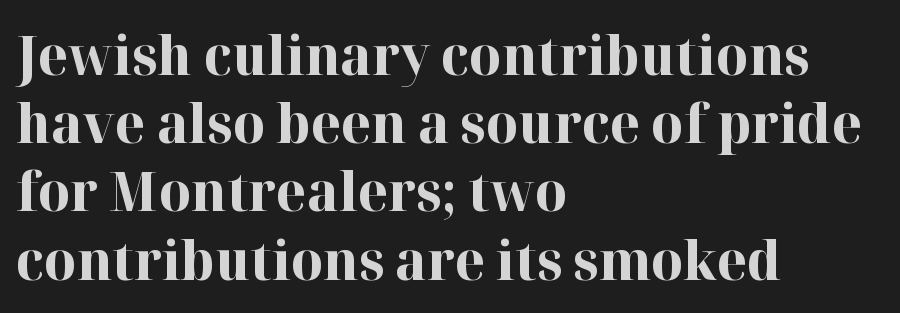
The image shows 55 px bold serif type, upright; set left-aligned, line spacing 1.24x, normal letter spacing, not underlined; high stroke contrast and a medium x-height.
